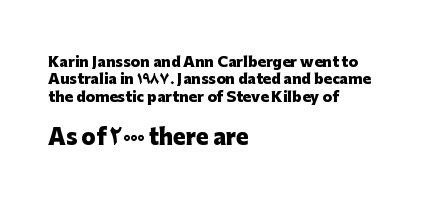
The image shows 21 px bold type, upright; set left-aligned, normal line spacing (1.25x), normal letter spacing, not underlined; the second (bottom) block is 1.5x larger.
